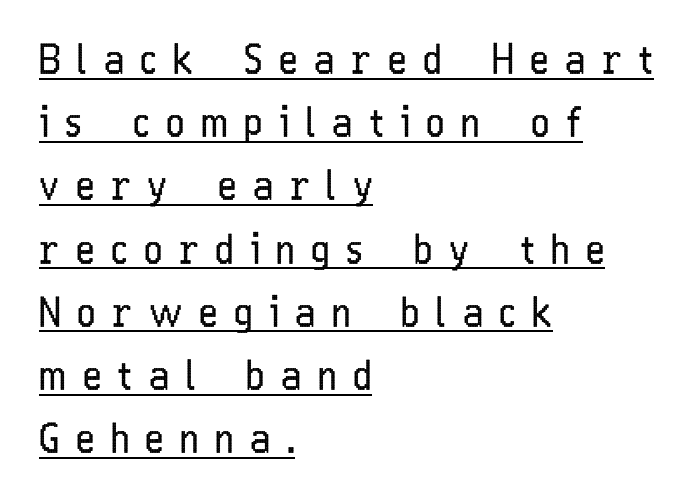
Stems here are at most as thick as an everyday book face. In terms of leading, this rendering sits right in the middle. Note the varied advance widths — an 'i' is clearly narrower than an 'm'. In CSS terms this would be text-align: left.
